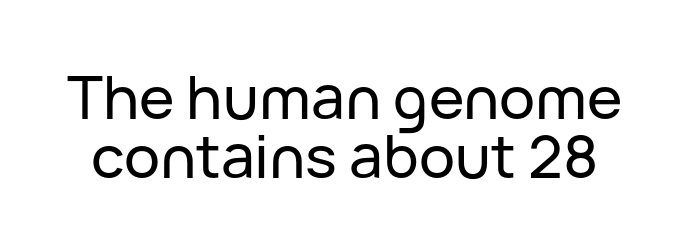
Q: Is the text italic (slanted)? A: No, it is upright.
Q: Is the typeface a serif or a sans-serif typeface? A: Sans-serif.
Q: Is the text underlined? A: No.
Q: Is the spacing between letters normal or unusually wide? A: Normal.
Q: Is the spacing between lines tight, normal or loose? A: Tight.
Q: Width (condensed, normal, or wide)? A: Normal.
Q: Stroke contrast? A: Low.
Q: x-height? A: Medium.
Q: Monospaced? A: No.
